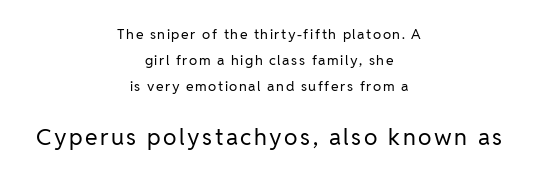
{"italic": "no", "bold": "no", "underline": "no", "align": "center", "line_spacing_ratio": 1.87, "larger_block": "second", "size_ratio": 1.64, "glyph_px": 23}
